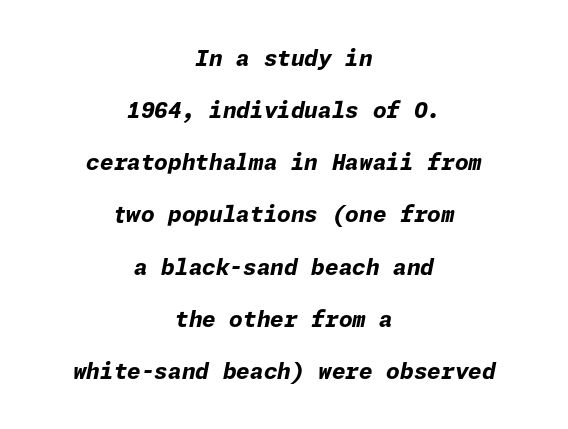
The image shows 22 px bold type, italic (leaning right); set centered, loose line spacing (2.37x), normal letter spacing, not underlined.
